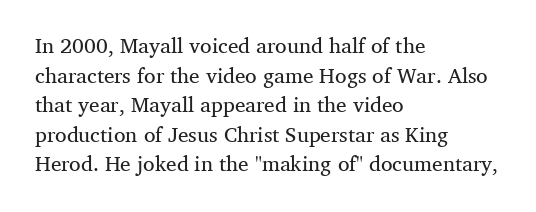
The image shows 21 px text type, upright; set left-aligned, normal line spacing (1.41x), normal letter spacing, not underlined.
